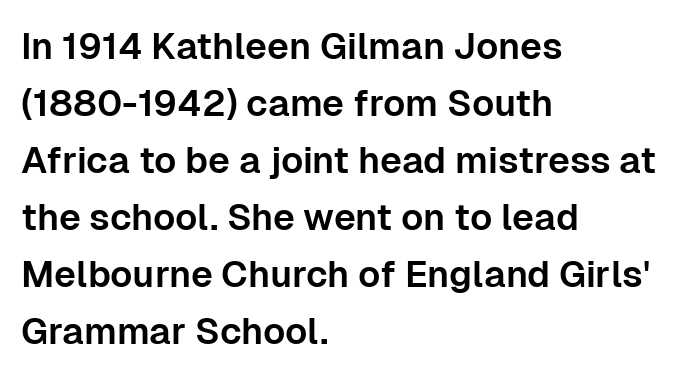
Q: Is the text italic (slanted)? A: No, it is upright.
Q: Is the typeface a serif or a sans-serif typeface? A: Sans-serif.
Q: Is the text underlined? A: No.
Q: How is the paragraph aligned? A: Left-aligned.
Q: Is the spacing between letters normal or unusually wide? A: Normal.
Q: Is the spacing between lines tight, normal or loose? A: Normal.
Q: Width (condensed, normal, or wide)? A: Normal.
Q: Stroke contrast? A: Low.
Q: x-height? A: Medium.
Q: Monospaced? A: No.
